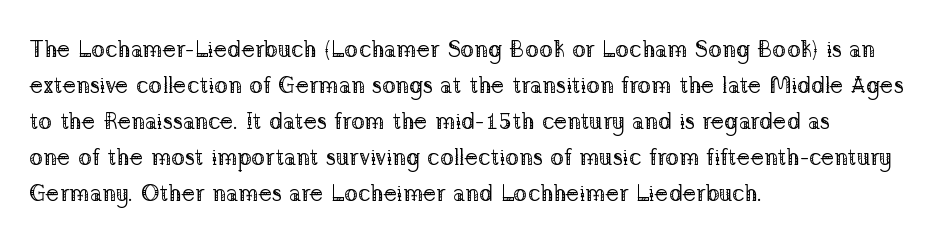
Q: Is the text bold? A: No.
Q: Is the text italic (slanted)? A: No, it is upright.
Q: Is the text underlined? A: No.
Q: How is the paragraph aligned? A: Left-aligned.
Q: Is the spacing between letters normal or unusually wide? A: Normal.
Q: Is the spacing between lines tight, normal or loose? A: Normal.
